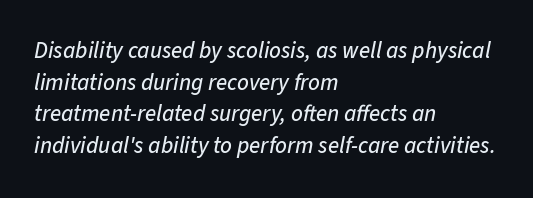
The image shows 23 px text type, italic (leaning right); set left-aligned, normal line spacing (1.38x), normal letter spacing, not underlined.
